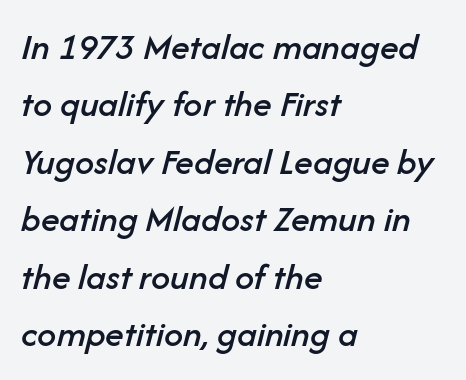
The image shows 38 px text type, italic (leaning right); set left-aligned, normal line spacing (1.51x), normal letter spacing, not underlined; low stroke contrast and a medium x-height.
